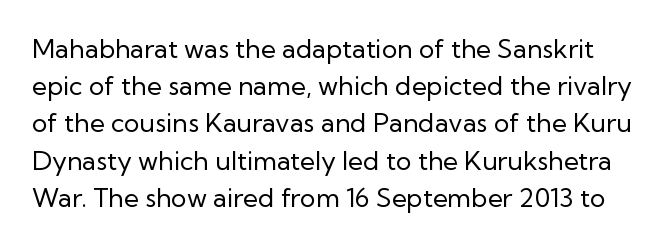
The image shows 26 px text type, upright; set normal line spacing (1.43x), normal letter spacing, not underlined.
